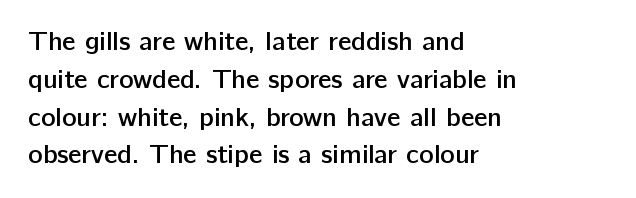
Short note: letters normally spaced. In terms of weight, the rendering is demibold, just under bold. Students, observe: this is what conventionally led text looks like. The typography opts for an upright posture over an oblique one. Each line starts at the same left margin while the right side varies. Check the space under the baseline: it is left empty.
